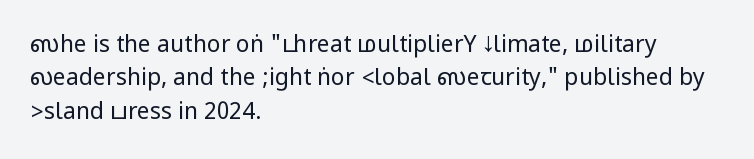
The image shows 23 px text type, upright; set left-aligned, normal line spacing (1.45x), normal letter spacing, not underlined.
